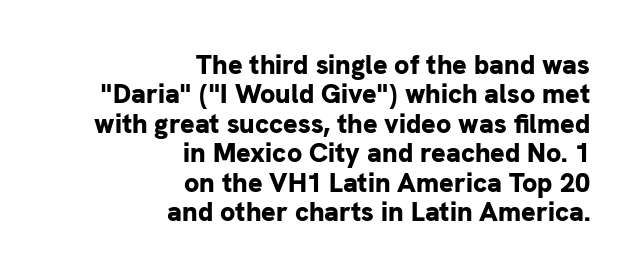
Q: Is the text bold? A: Yes.
Q: Is the text italic (slanted)? A: No, it is upright.
Q: Is the text underlined? A: No.
Q: How is the paragraph aligned? A: Right-aligned.
Q: Is the spacing between letters normal or unusually wide? A: Normal.
Q: Is the spacing between lines tight, normal or loose? A: Tight.
